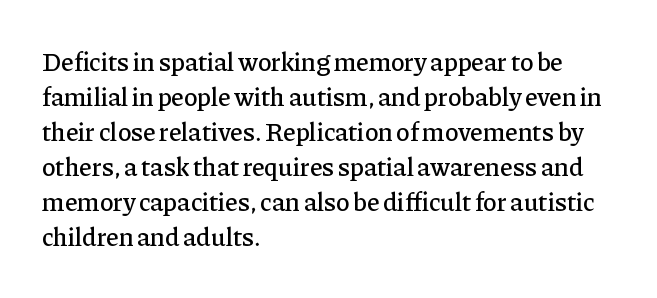
{"italic": "no", "underline": "no", "align": "left", "line_spacing": "normal", "line_spacing_ratio": 1.35, "letter_spacing": "normal", "letter_spacing_em": 0.0, "glyph_px": 26}
